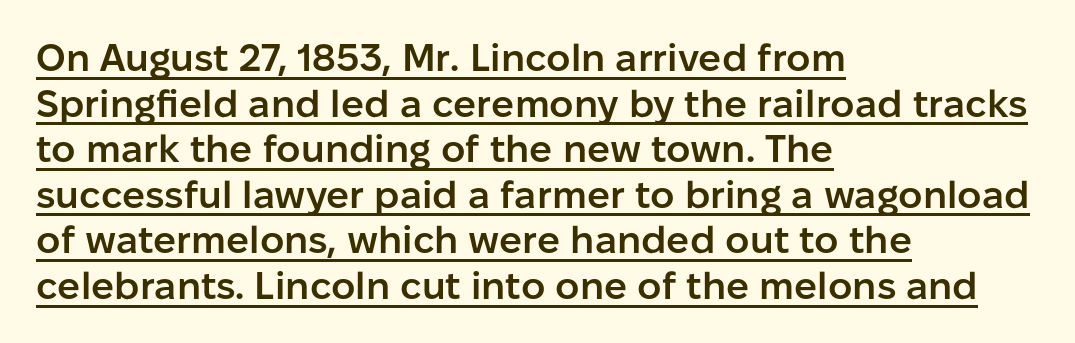
Q: Is the text bold? A: Semi-bold.
Q: Is the text italic (slanted)? A: No, it is upright.
Q: Is the typeface a serif or a sans-serif typeface? A: Sans-serif.
Q: Is the text underlined? A: Yes.
Q: How is the paragraph aligned? A: Left-aligned.
Q: Is the spacing between letters normal or unusually wide? A: Normal.
Q: Width (condensed, normal, or wide)? A: Normal.
Q: Stroke contrast? A: Low.
Q: x-height? A: Medium.
Q: Monospaced? A: No.
